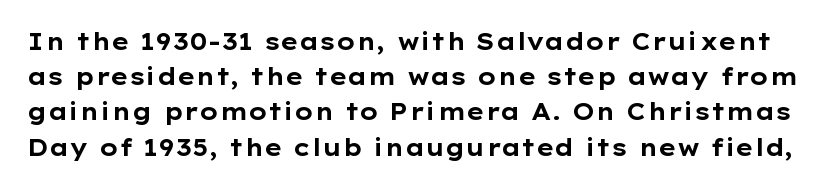
The foot of each line stays bare and open. If you measured baseline to baseline, you'd find a middling distance. Strong, thick strokes mark this as bold type. Quick note: not italic, upright.
